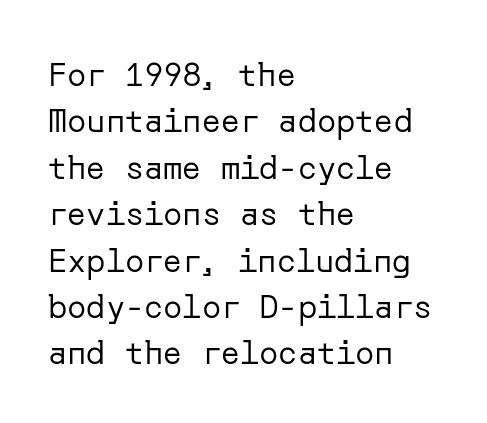
{"serif": "no", "italic": "no", "bold": "no", "weight": "regular", "width": "normal", "stroke_contrast": "low", "x_height": "medium", "underline": "no", "align": "left", "line_spacing": "normal", "line_spacing_ratio": 1.45, "letter_spacing": "normal", "letter_spacing_em": 0.0, "glyph_px": 32}
